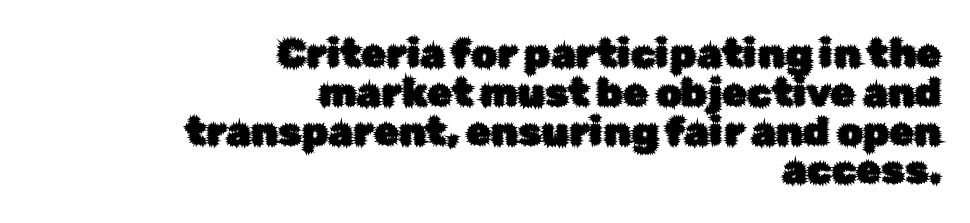
The image shows 40 px sans-serif type, upright; set right-aligned, tight line spacing (0.97x), normal letter spacing, not underlined; low stroke contrast and a medium x-height.
